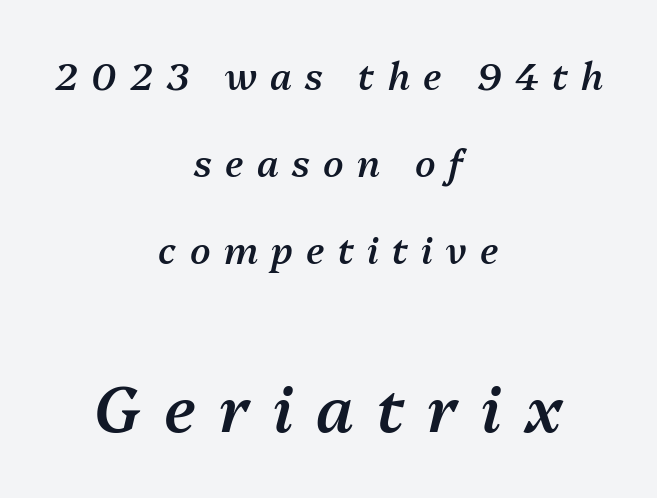
The image shows 64 px semibold type, italic (leaning right); set centered, loose line spacing (2.35x), unusually wide letter spacing (+0.36 em), not underlined; the second (bottom) block is 1.73x larger; medium stroke contrast and a medium x-height.
